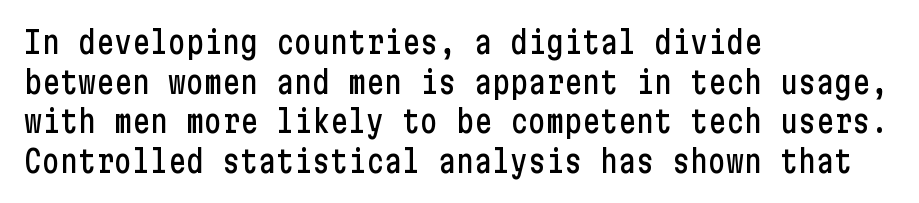
Q: Is the text italic (slanted)? A: No, it is upright.
Q: Is the typeface a serif or a sans-serif typeface? A: Sans-serif.
Q: Is the text underlined? A: No.
Q: How is the paragraph aligned? A: Left-aligned.
Q: Is the spacing between letters normal or unusually wide? A: Normal.
Q: Is the spacing between lines tight, normal or loose? A: Normal.
Q: Width (condensed, normal, or wide)? A: Condensed.
Q: Stroke contrast? A: Low.
Q: x-height? A: Medium.
